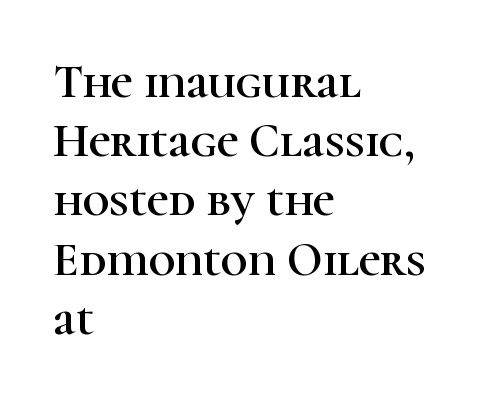
Q: Is the text italic (slanted)? A: No, it is upright.
Q: Is the typeface a serif or a sans-serif typeface? A: Serif.
Q: Is the text underlined? A: No.
Q: How is the paragraph aligned? A: Left-aligned.
Q: Is the spacing between letters normal or unusually wide? A: Normal.
Q: Is the spacing between lines tight, normal or loose? A: Normal.
Q: Width (condensed, normal, or wide)? A: Normal.
Q: Stroke contrast? A: High.
Q: x-height? A: Medium.
Q: Monospaced? A: No.
